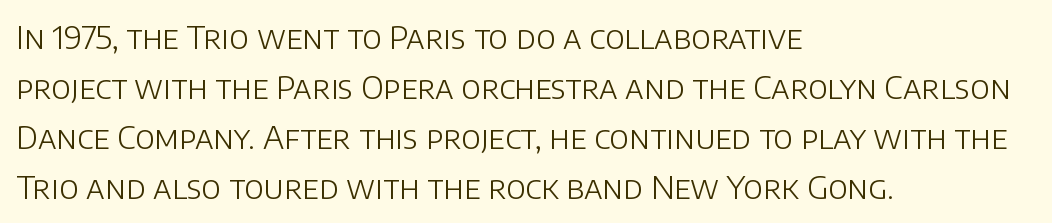
The image shows 32 px light sans-serif type, upright; set left-aligned, normal line spacing (1.56x), normal letter spacing, not underlined; low stroke contrast and a large x-height.
